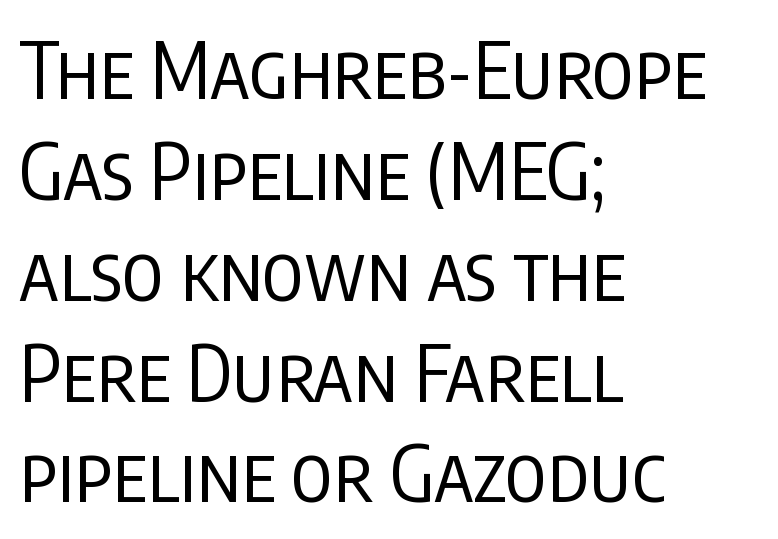
Visually the block forms a straight wall on the left and a jagged coastline on the right. Rendered with straight, roman letterforms. A clean baseline with only descenders dipping below it. Character widths vary here, with narrow letters taking less room than wide ones. Observe the absence of serifs on each vertical stroke in this sample.
